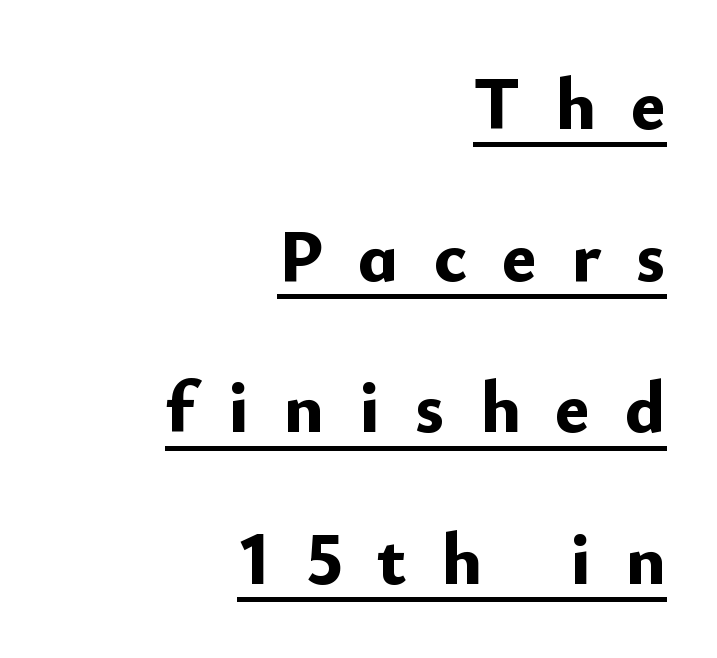
Q: Is the text bold? A: Yes.
Q: Is the text italic (slanted)? A: No, it is upright.
Q: Is the typeface a serif or a sans-serif typeface? A: Sans-serif.
Q: Is the text underlined? A: Yes.
Q: How is the paragraph aligned? A: Right-aligned.
Q: Is the spacing between letters normal or unusually wide? A: Unusually wide.
Q: Is the spacing between lines tight, normal or loose? A: Loose.
Q: Width (condensed, normal, or wide)? A: Normal.
Q: Stroke contrast? A: Low.
Q: x-height? A: Small.
Q: Monospaced? A: No.
